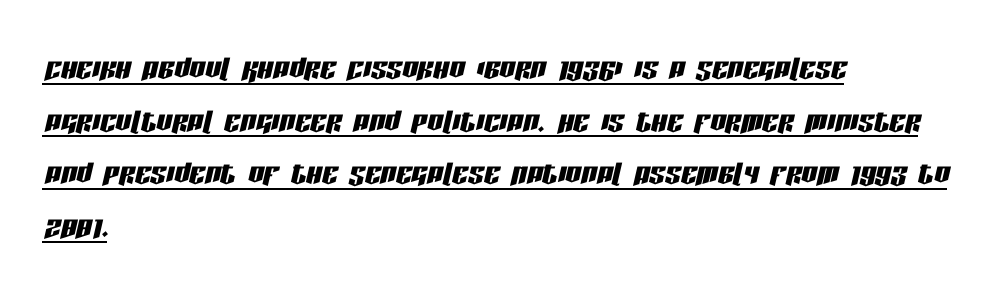
Q: Is the text italic (slanted)? A: Yes, it leans right by about 13 degrees.
Q: Is the text underlined? A: Yes.
Q: How is the paragraph aligned? A: Left-aligned.
Q: Is the spacing between letters normal or unusually wide? A: Normal.
Q: Is the spacing between lines tight, normal or loose? A: Normal.
Q: Width (condensed, normal, or wide)? A: Condensed.
Q: Stroke contrast? A: Low.
Q: x-height? A: Large.
Q: Monospaced? A: No.
